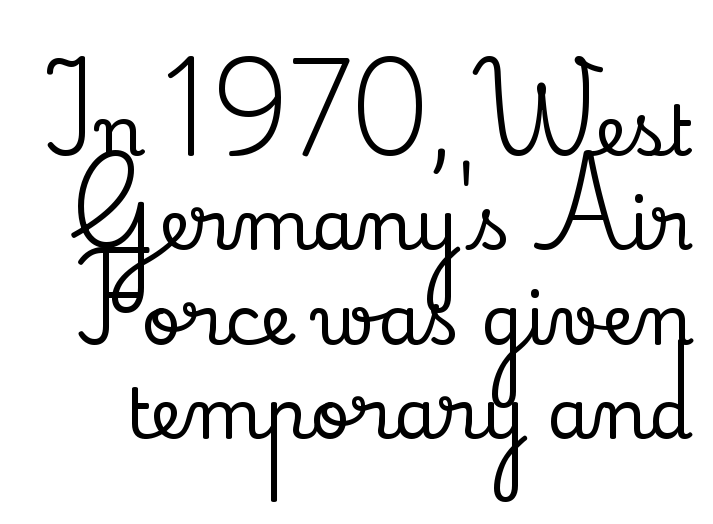
The image shows 70 px serif type, upright; set normal line spacing (1.35x), normal letter spacing, not underlined; low stroke contrast and a small x-height.
